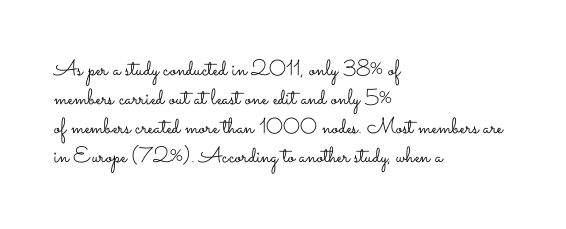
Q: Is the text bold? A: No.
Q: Is the text italic (slanted)? A: Yes.
Q: Is the text underlined? A: No.
Q: How is the paragraph aligned? A: Left-aligned.
Q: Is the spacing between letters normal or unusually wide? A: Normal.
Q: Is the spacing between lines tight, normal or loose? A: Normal.
